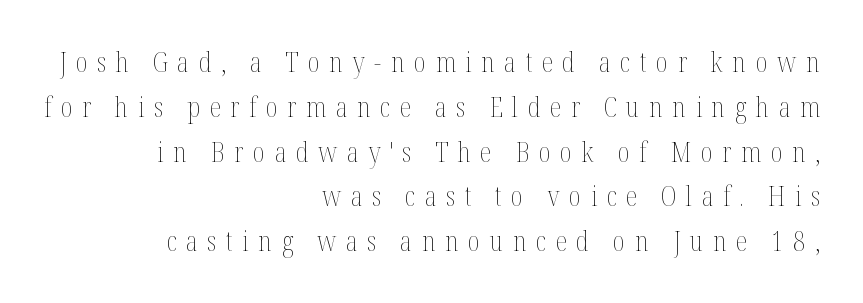
{"italic": "no", "bold": "no", "underline": "no", "align": "right", "line_spacing": "normal", "line_spacing_ratio": 1.66, "letter_spacing": "wide", "letter_spacing_em": 0.35, "glyph_px": 27}
